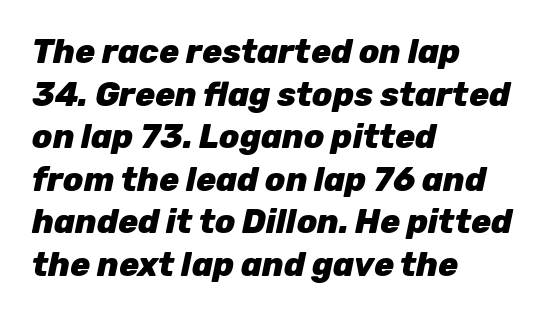
The lines are quadded left. These lines sit exactly where default settings would place them. The letters sit at their default tracking, neither squeezed nor spread. These lines are rendered in a variable-pitch font. Rendered with sloped, italic letterforms.
